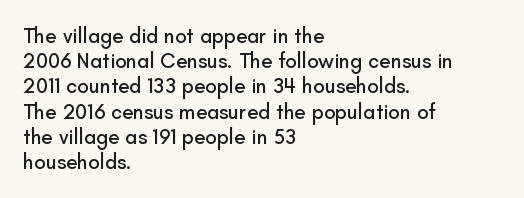
{"italic": "no", "underline": "no", "align": "left", "line_spacing_ratio": 1.2, "letter_spacing": "normal", "letter_spacing_em": 0.0, "glyph_px": 21}
